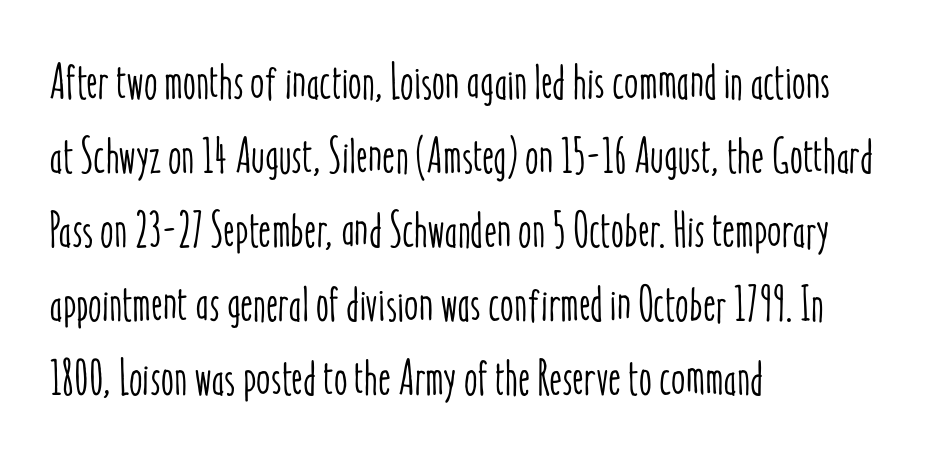
Q: Is the text italic (slanted)? A: No, it is upright.
Q: Is the text underlined? A: No.
Q: How is the paragraph aligned? A: Left-aligned.
Q: Is the spacing between letters normal or unusually wide? A: Normal.
Q: Is the spacing between lines tight, normal or loose? A: Normal.
Q: Width (condensed, normal, or wide)? A: Condensed.
Q: Stroke contrast? A: Low.
Q: x-height? A: Medium.
Q: Monospaced? A: No.
